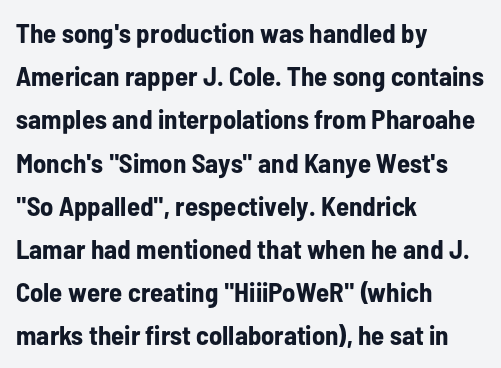
Q: Is the text bold? A: Yes.
Q: Is the text italic (slanted)? A: No, it is upright.
Q: Is the text underlined? A: No.
Q: How is the paragraph aligned? A: Left-aligned.
Q: Is the spacing between letters normal or unusually wide? A: Normal.
Q: Is the spacing between lines tight, normal or loose? A: Normal.
